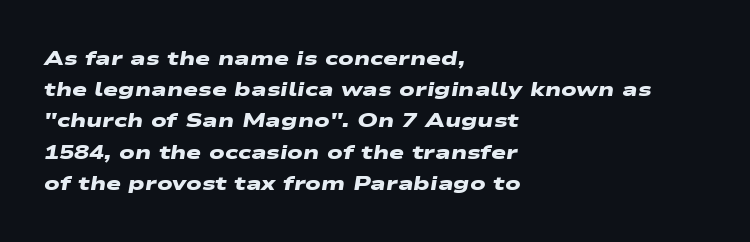
{"bold": "yes", "underline": "no", "align": "left", "line_spacing": "normal", "line_spacing_ratio": 1.56, "letter_spacing": "normal", "letter_spacing_em": 0.0, "glyph_px": 20}
